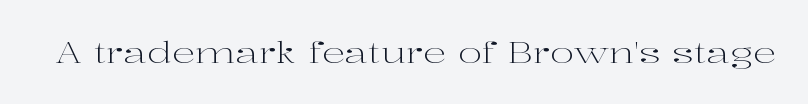
Q: Is the text bold? A: No.
Q: Is the text italic (slanted)? A: No, it is upright.
Q: Is the typeface a serif or a sans-serif typeface? A: Serif.
Q: Is the text underlined? A: No.
Q: Is the spacing between letters normal or unusually wide? A: Normal.
Q: Width (condensed, normal, or wide)? A: Wide.
Q: Stroke contrast? A: High.
Q: x-height? A: Medium.
Q: Monospaced? A: No.
